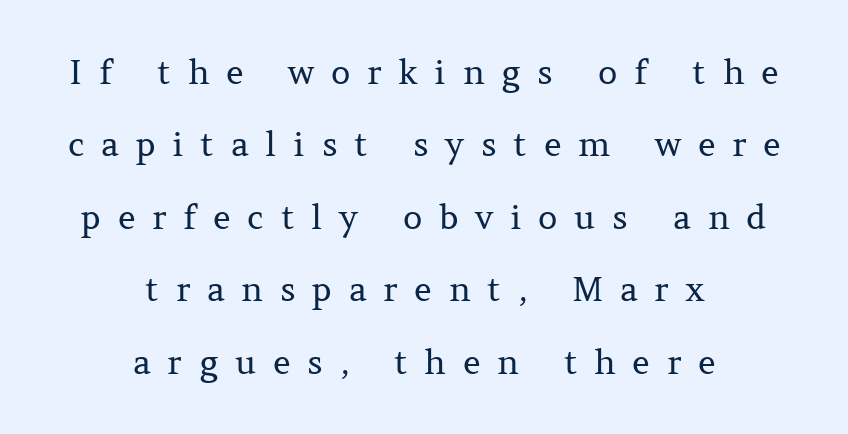
Q: Is the text bold? A: No.
Q: Is the text italic (slanted)? A: No, it is upright.
Q: Is the typeface a serif or a sans-serif typeface? A: Serif.
Q: Is the text underlined? A: No.
Q: How is the paragraph aligned? A: Centered.
Q: Is the spacing between letters normal or unusually wide? A: Unusually wide.
Q: Is the spacing between lines tight, normal or loose? A: Loose.
Q: Width (condensed, normal, or wide)? A: Normal.
Q: Stroke contrast? A: Medium.
Q: x-height? A: Medium.
Q: Monospaced? A: No.
